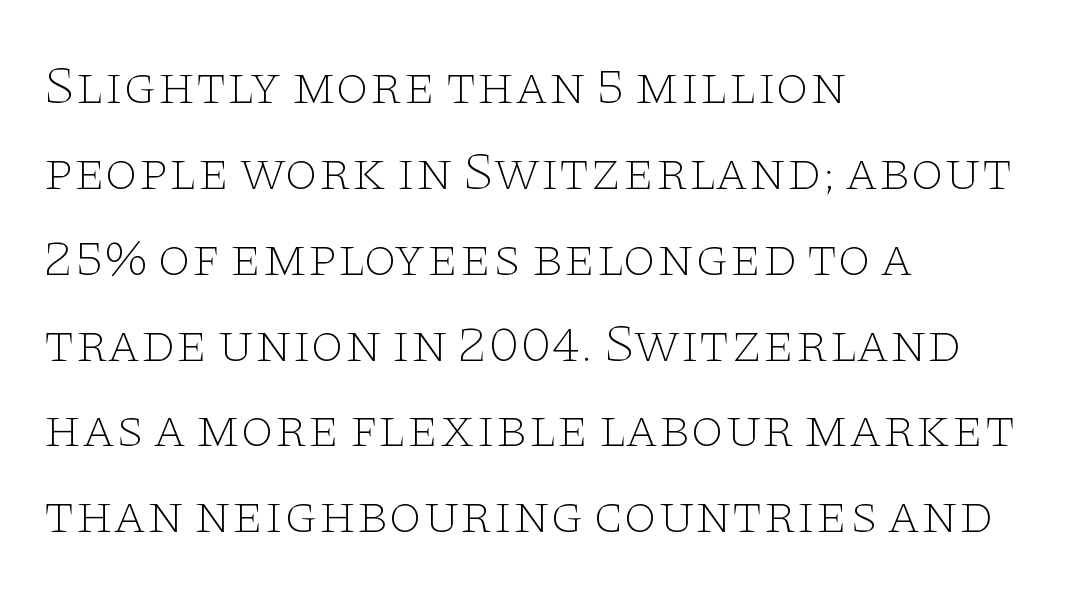
Q: Is the text bold? A: No.
Q: Is the text italic (slanted)? A: No, it is upright.
Q: Is the typeface a serif or a sans-serif typeface? A: Serif.
Q: Is the text underlined? A: No.
Q: How is the paragraph aligned? A: Left-aligned.
Q: Is the spacing between letters normal or unusually wide? A: Normal.
Q: Is the spacing between lines tight, normal or loose? A: Normal.
Q: Width (condensed, normal, or wide)? A: Wide.
Q: Stroke contrast? A: Low.
Q: x-height? A: Large.
Q: Monospaced? A: No.
